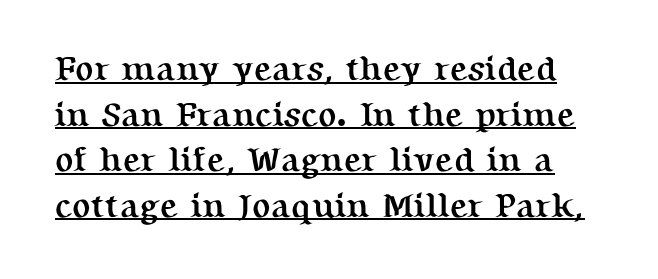
{"serif": "yes", "italic": "no", "bold": "yes", "weight": "semibold", "width": "normal", "stroke_contrast": "medium", "x_height": "medium", "monospaced": "no", "underline": "yes", "line_spacing": "normal", "line_spacing_ratio": 1.34, "letter_spacing": "normal", "letter_spacing_em": 0.0, "glyph_px": 34}
